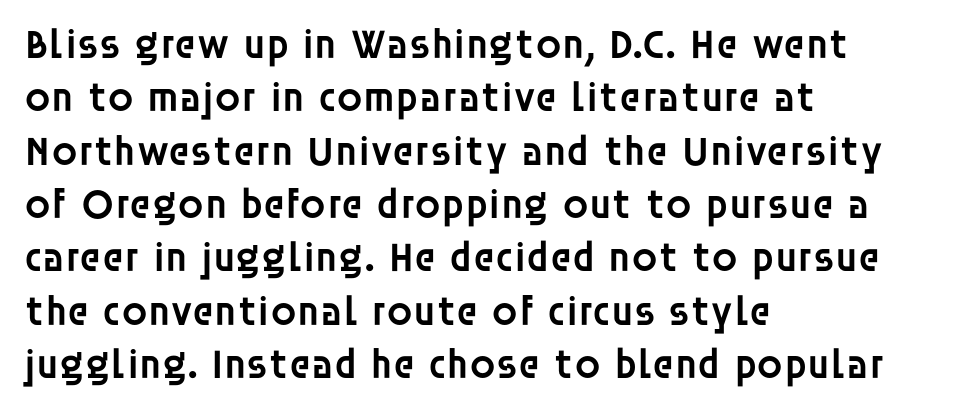
Q: Is the text bold? A: Semi-bold.
Q: Is the text italic (slanted)? A: No, it is upright.
Q: Is the typeface a serif or a sans-serif typeface? A: Sans-serif.
Q: Is the text underlined? A: No.
Q: How is the paragraph aligned? A: Left-aligned.
Q: Is the spacing between letters normal or unusually wide? A: Normal.
Q: Is the spacing between lines tight, normal or loose? A: Normal.
Q: Width (condensed, normal, or wide)? A: Normal.
Q: Stroke contrast? A: Low.
Q: x-height? A: Large.
Q: Monospaced? A: No.
